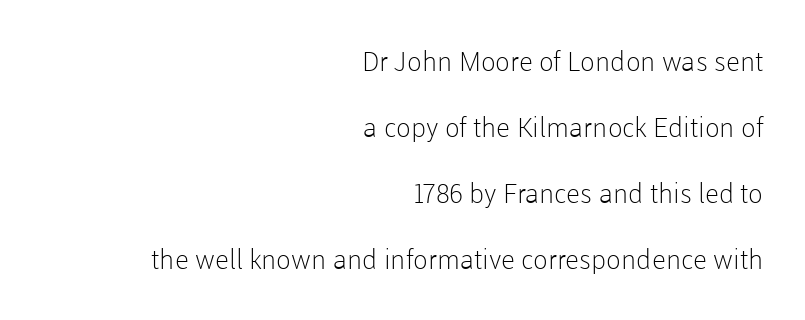
Q: Is the text bold? A: No.
Q: Is the text italic (slanted)? A: No, it is upright.
Q: Is the text underlined? A: No.
Q: How is the paragraph aligned? A: Right-aligned.
Q: Is the spacing between letters normal or unusually wide? A: Normal.
Q: Is the spacing between lines tight, normal or loose? A: Loose.
